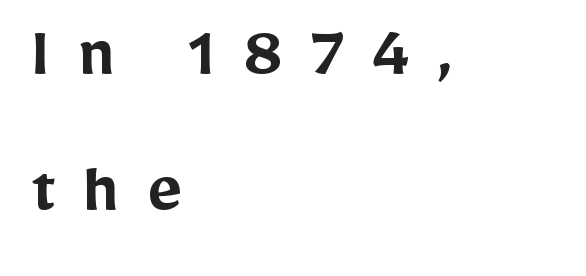
This sample has the flowing, uneven cadence of proportional lettering. I'd describe the lettering as semibold — firm but not a full bold. The lines in this sample share a left origin and differ only in where they stop. Nope, not italic — everything's standing straight. I'd call this a sans setting — the letters go barefoot.
